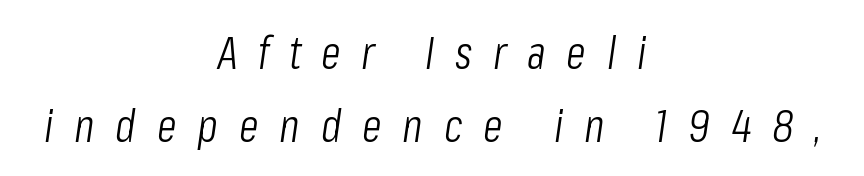
The image shows 46 px light, condensed type, italic (leaning right); set centered, normal line spacing (1.59x), unusually wide letter spacing (+0.45 em), not underlined; low stroke contrast and a medium x-height.
